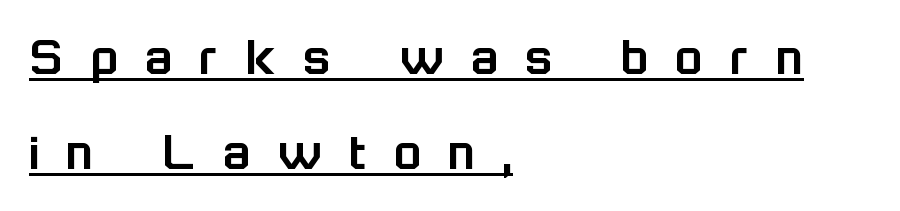
Notice how the stems are strictly vertical — no italics here. What kind of face is this? One without serifs — a sans. The type is letterspaced generously, with wide tracking. A typesetter would call this proportional, since set widths differ per character. Interline gaps are of average width in this sample.
